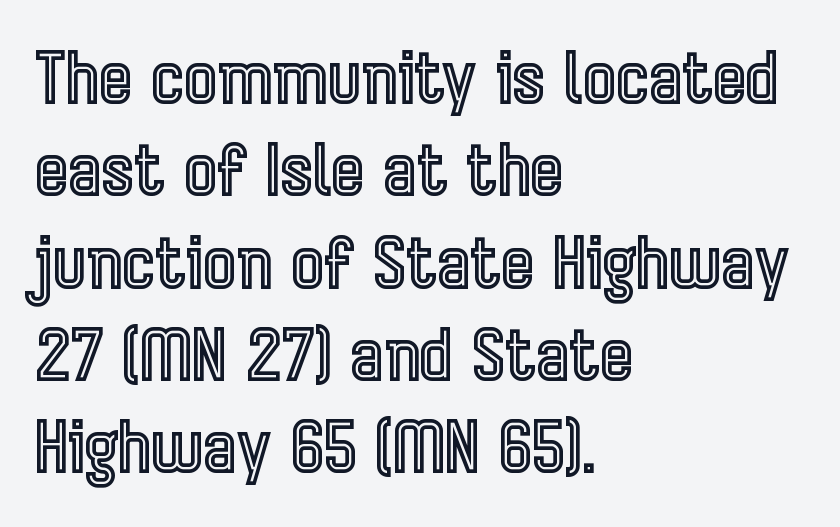
Each letter keeps its own natural width here, so spacing adapts to shape. Notice how the passage keeps a crisp vertical edge on the left only. Caption: standard tracking, unaltered. How would I describe the line gaps? Plain and ordinary. The typography opts for an upright posture over an oblique one. Plain, unruled lines of type.
